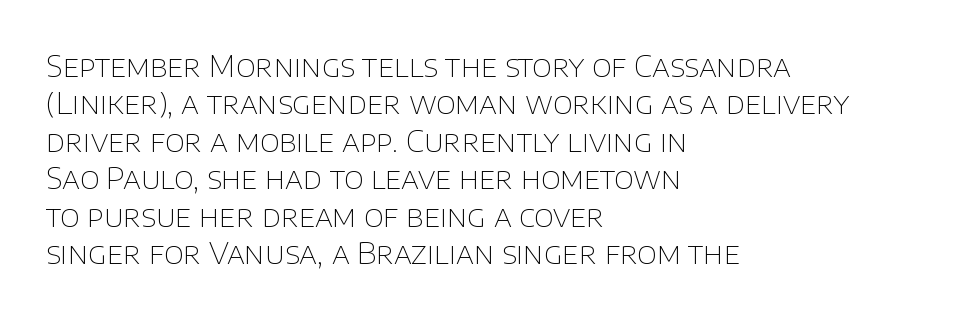
You could not count columns in this text — the font is proportionally spaced. The rag falls on the right side of this text block. The font sits on the lighter half of the weight spectrum, regular included. The axis of the letterforms is exactly vertical.
